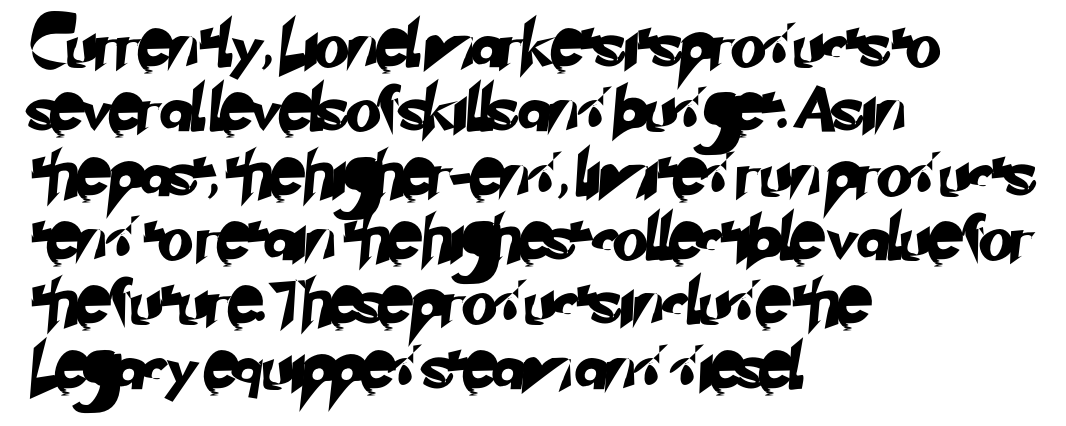
Leading: standard. The glyphs are unaccompanied by any horizontal stroke below them. Reading down the block, your eye returns to a fixed left position each line. The passage shown is typed in a proportional face where columns would drift. Classification — sans serif.
